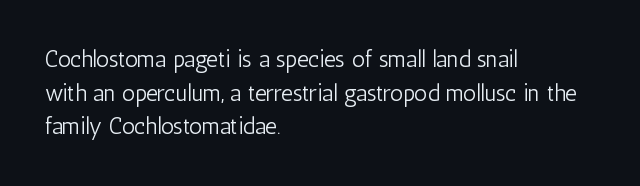
Q: Is the text bold? A: No.
Q: Is the text italic (slanted)? A: No, it is upright.
Q: Is the text underlined? A: No.
Q: How is the paragraph aligned? A: Left-aligned.
Q: Is the spacing between letters normal or unusually wide? A: Normal.
Q: Is the spacing between lines tight, normal or loose? A: Normal.
